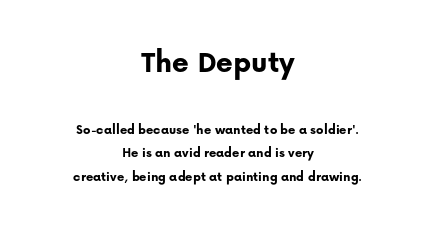
What's the leading like? Ordinary, nothing unusual. Observe the ordinary spacing: letters are neighbours, not strangers. Here the designer chose a conventional face with non-uniform glyph widths. Nope, no serifs anywhere on these letters. Designer's note — italics off, roman on.
